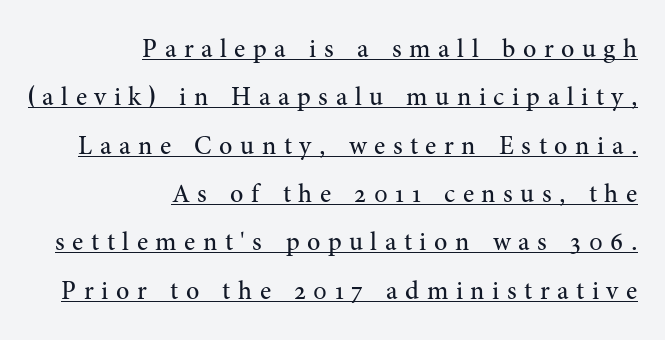
Letters have the restrained weight of plain body copy at most. This is the regular roman posture of the typeface. A continuous stroke trails under the words, as in a hyperlink. Tracking value appears strongly positive — letters spread wide. Leftover space on each line is placed entirely before the opening word.
